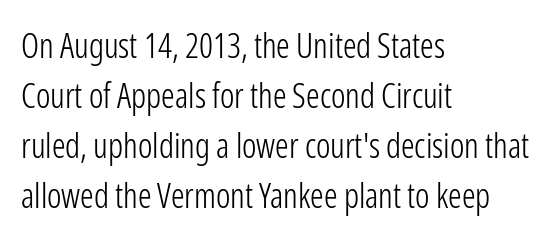
Q: Is the text bold? A: No.
Q: Is the text italic (slanted)? A: No, it is upright.
Q: Is the typeface a serif or a sans-serif typeface? A: Sans-serif.
Q: Is the text underlined? A: No.
Q: How is the paragraph aligned? A: Left-aligned.
Q: Is the spacing between letters normal or unusually wide? A: Normal.
Q: Is the spacing between lines tight, normal or loose? A: Normal.
Q: Width (condensed, normal, or wide)? A: Condensed.
Q: Stroke contrast? A: Low.
Q: x-height? A: Medium.
Q: Monospaced? A: No.
